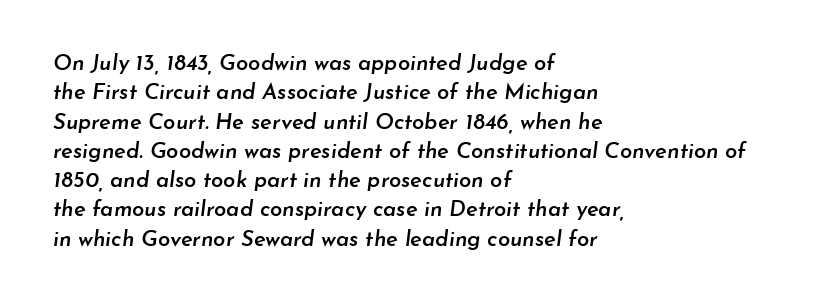
The image shows 22 px text type, italic (leaning right); set left-aligned, normal line spacing (1.33x), normal letter spacing, not underlined.
